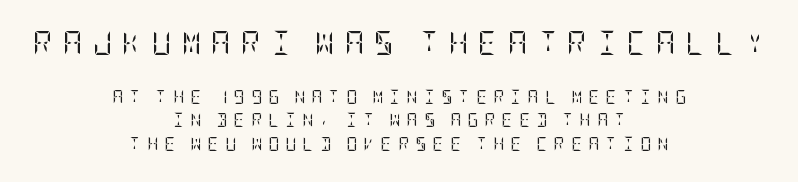
Characters remain perfectly vertical along every line. Stroke mass is kept to a normal reading level or below. Each new line begins a customary step beneath the previous one. Of the two passages, the one on top uses the larger point size. In CSS terms this would be text-align: center. Check under the words: just untouched page.
